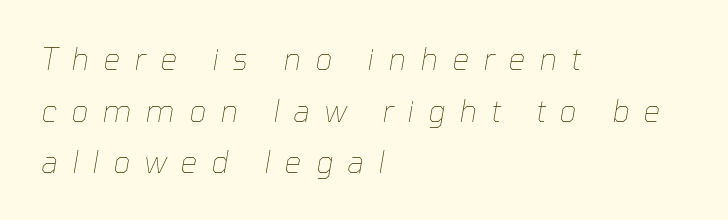
The image shows 30 px thin type, italic (leaning right); set left-aligned, line spacing 1.72x, unusually wide letter spacing (+0.47 em), not underlined; low stroke contrast and a medium x-height.
